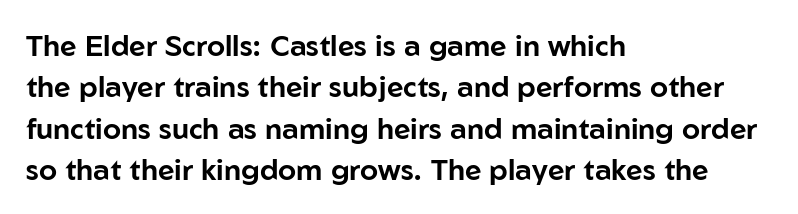
The image shows 29 px sans-serif type, upright; set left-aligned, normal line spacing (1.43x), normal letter spacing, not underlined; low stroke contrast and a medium x-height.
